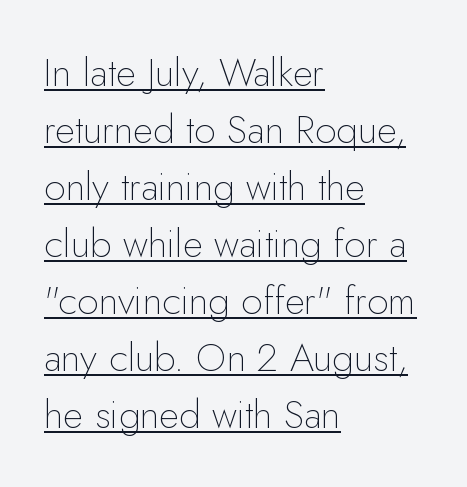
Q: Is the text bold? A: No.
Q: Is the text italic (slanted)? A: No, it is upright.
Q: Is the typeface a serif or a sans-serif typeface? A: Sans-serif.
Q: Is the text underlined? A: Yes.
Q: How is the paragraph aligned? A: Left-aligned.
Q: Is the spacing between letters normal or unusually wide? A: Normal.
Q: Is the spacing between lines tight, normal or loose? A: Normal.
Q: Width (condensed, normal, or wide)? A: Normal.
Q: Stroke contrast? A: Low.
Q: x-height? A: Small.
Q: Monospaced? A: No.
